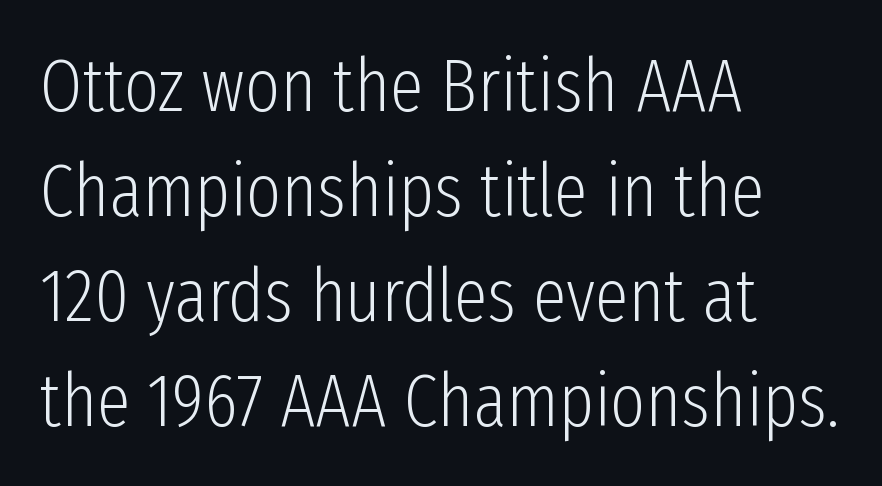
What kind of face is this? One without serifs — a sans. Bare-footed words on every line. The typography opts for an upright posture over an oblique one. The typeface has the unassuming heft of standard copy or less. The passage shown has conventional tracking throughout.
